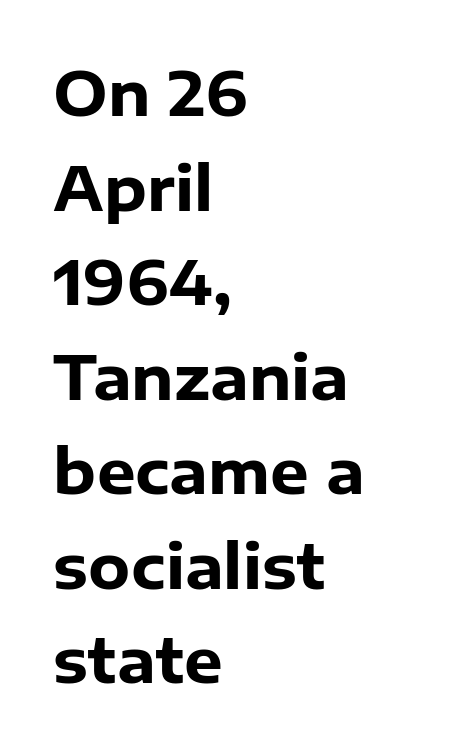
Q: Is the text bold? A: Yes.
Q: Is the text italic (slanted)? A: No, it is upright.
Q: Is the typeface a serif or a sans-serif typeface? A: Sans-serif.
Q: Is the text underlined? A: No.
Q: How is the paragraph aligned? A: Left-aligned.
Q: Is the spacing between letters normal or unusually wide? A: Normal.
Q: Is the spacing between lines tight, normal or loose? A: Normal.
Q: Width (condensed, normal, or wide)? A: Normal.
Q: Stroke contrast? A: Low.
Q: x-height? A: Medium.
Q: Monospaced? A: No.
